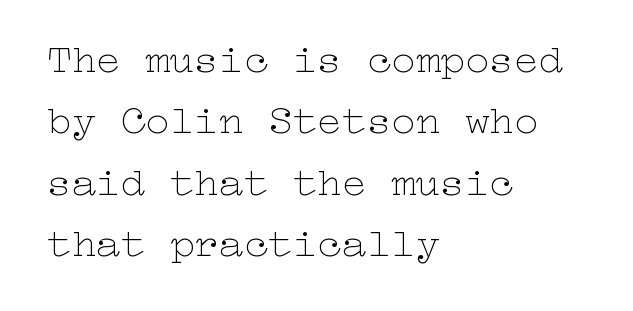
Descenders are the only things crossing below the line. Bold? No — there's no thickening of the strokes. The lettering stays uniformly vertical, giving the passage a roman look. A typesetter would call this zero additional tracking. Horizontally, the lines are justified to the leading edge only. Leading: standard.
